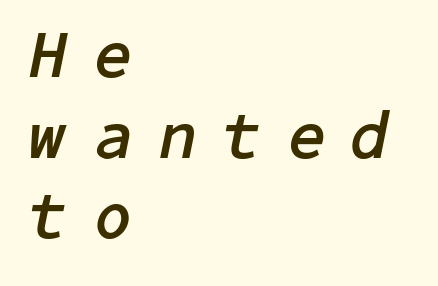
{"italic": "yes", "lean": "right", "slant_degrees": 11, "bold": "yes", "weight": "semibold", "width": "normal", "stroke_contrast": "low", "x_height": "medium", "underline": "no", "align": "left", "line_spacing_ratio": 1.22, "letter_spacing": "wide", "letter_spacing_em": 0.43, "glyph_px": 66}
